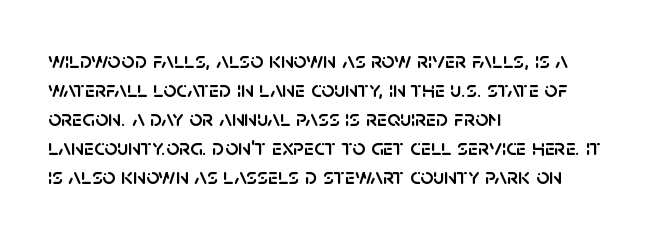
The image shows 23 px text type, upright; set left-aligned, normal line spacing (1.26x), normal letter spacing, not underlined.
